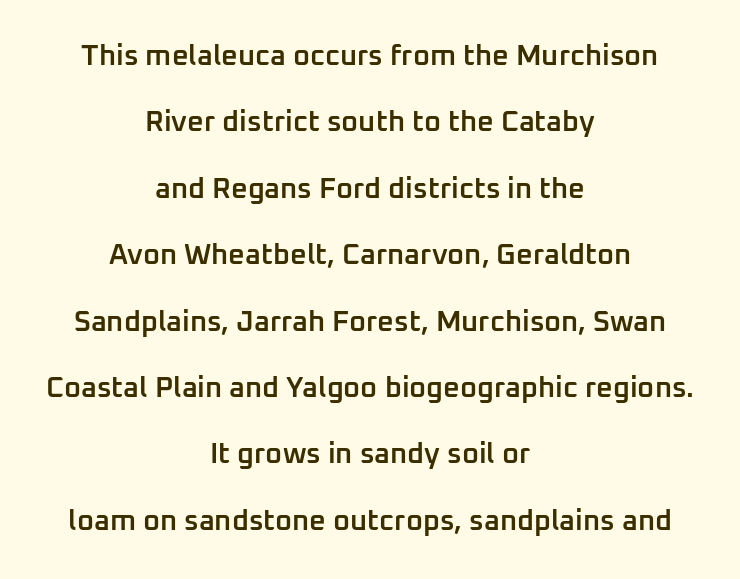
The image shows 29 px semibold sans-serif type, upright; set centered, loose line spacing (2.29x), normal letter spacing, not underlined; low stroke contrast and a medium x-height.
